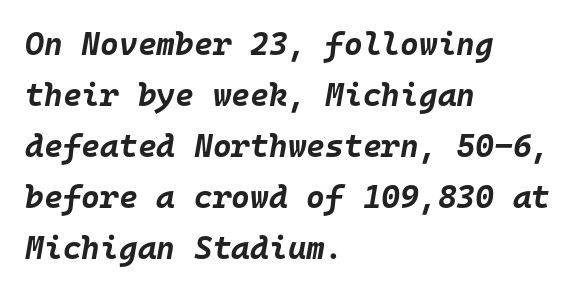
The image shows 32 px bold type, italic (leaning right), monospaced; set left-aligned, normal line spacing (1.59x), normal letter spacing, not underlined; low stroke contrast and a large x-height.
